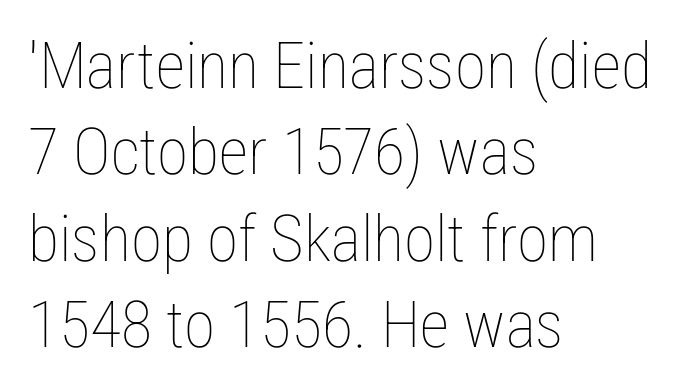
It's the straight-up-and-down kind of type. Nothing heavy about these letters — not bold at all. Vertically, the passage feels balanced, rows spaced as you'd expect. Character widths vary here, with narrow letters taking less room than wide ones.
